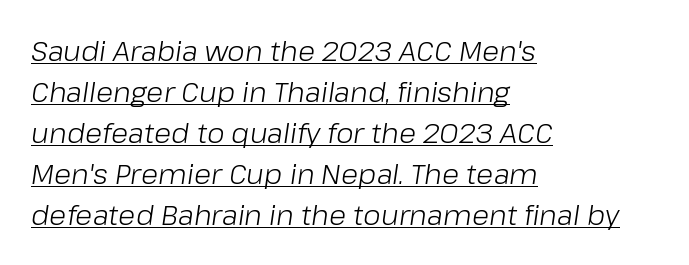
This block has exactly the height ordinary leading produces. A light-to-regular cut is what we see here. The gaps between neighbouring characters are ordinary and unremarkable. A classic flush-left, rag-right setting is used for this passage.
